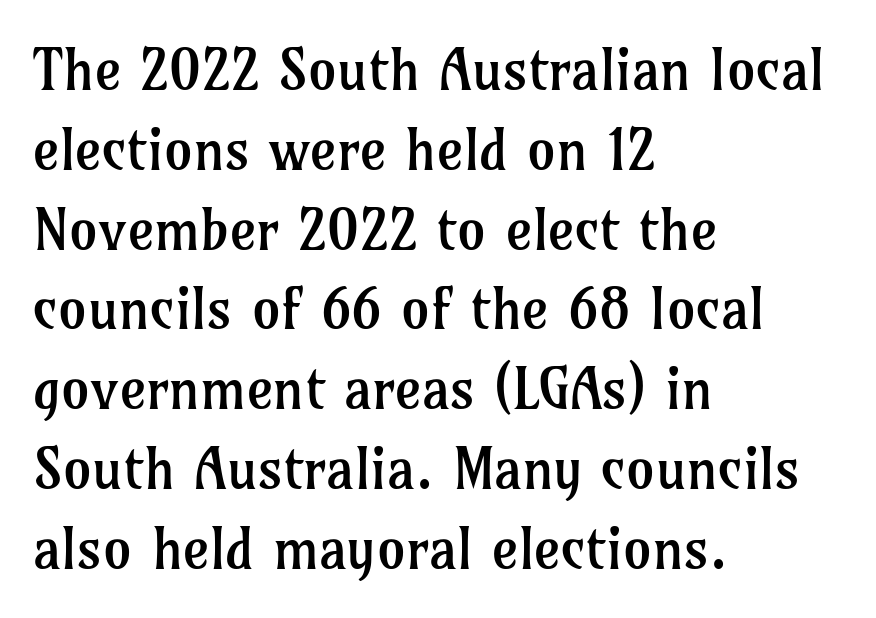
The letters advance in unequal steps, a hallmark of proportional type. Underlining? Definitely not there. Is the letter spacing exaggerated? No — it looks like the ordinary default. The letters look calm and open, with moderate or lighter stems.
